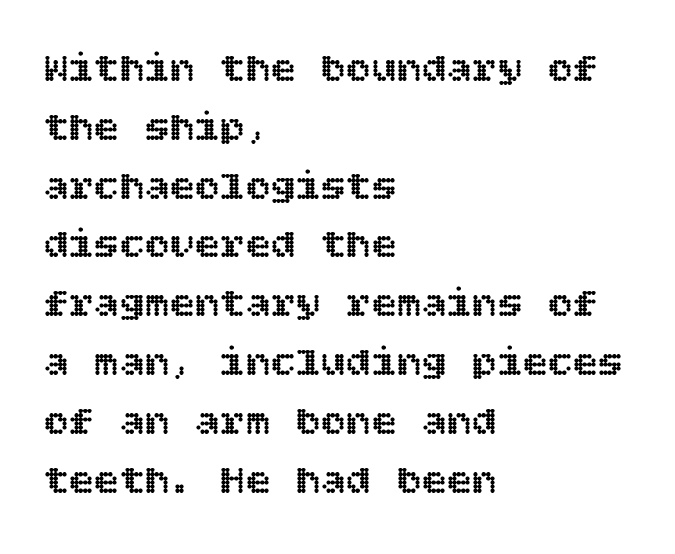
Q: Is the text italic (slanted)? A: No, it is upright.
Q: Is the text underlined? A: No.
Q: How is the paragraph aligned? A: Left-aligned.
Q: Is the spacing between letters normal or unusually wide? A: Normal.
Q: Is the spacing between lines tight, normal or loose? A: Normal.
Q: Width (condensed, normal, or wide)? A: Normal.
Q: x-height? A: Large.
